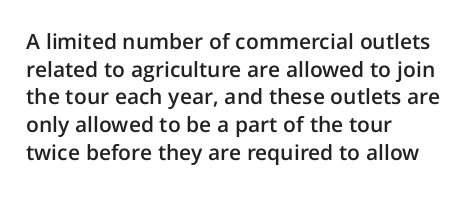
Q: Is the text bold? A: Semi-bold.
Q: Is the text italic (slanted)? A: No, it is upright.
Q: Is the text underlined? A: No.
Q: How is the paragraph aligned? A: Left-aligned.
Q: Is the spacing between letters normal or unusually wide? A: Normal.
Q: Is the spacing between lines tight, normal or loose? A: Normal.
